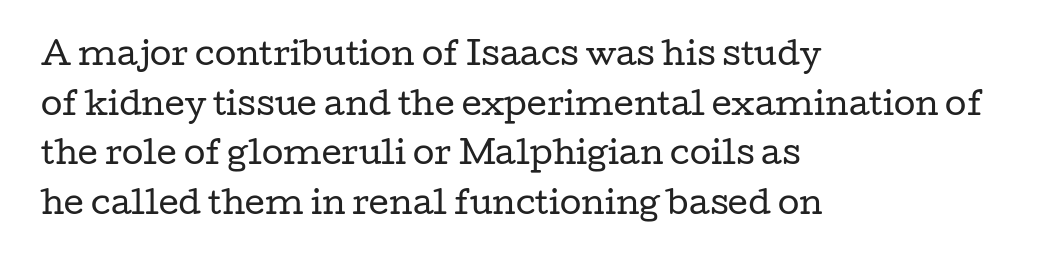
{"serif": "yes", "italic": "no", "bold": "no", "weight": "regular", "width": "wide", "stroke_contrast": "low", "x_height": "medium", "monospaced": "no", "underline": "no", "align": "left", "line_spacing": "normal", "line_spacing_ratio": 1.6, "letter_spacing": "normal", "letter_spacing_em": 0.0, "glyph_px": 31}
